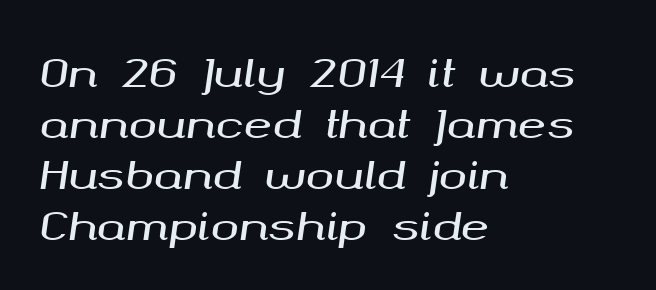
The image shows 38 px wide type, italic (leaning right); set left-aligned, normal line spacing (1.34x), normal letter spacing, not underlined; medium stroke contrast and a medium x-height.
